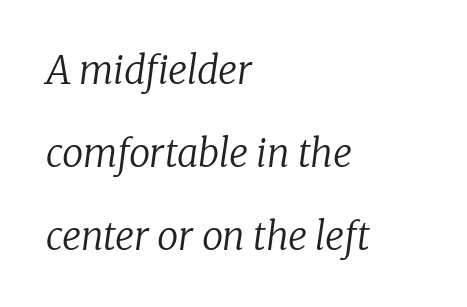
{"serif": "yes", "italic": "yes", "lean": "right", "slant_degrees": 8, "bold": "no", "weight": "regular", "width": "normal", "stroke_contrast": "low", "x_height": "medium", "monospaced": "no", "underline": "no", "align": "left", "line_spacing": "loose", "line_spacing_ratio": 2.18, "letter_spacing": "normal", "letter_spacing_em": 0.0, "glyph_px": 38}
